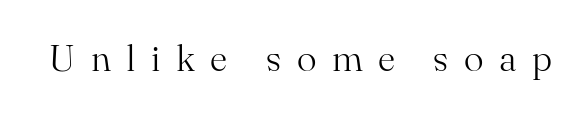
Ordinary non-slanted type is in use. The area under the type is left untouched. Observe the serifs anchoring each vertical stroke in this sample. Ink coverage per letter is moderate at most.
